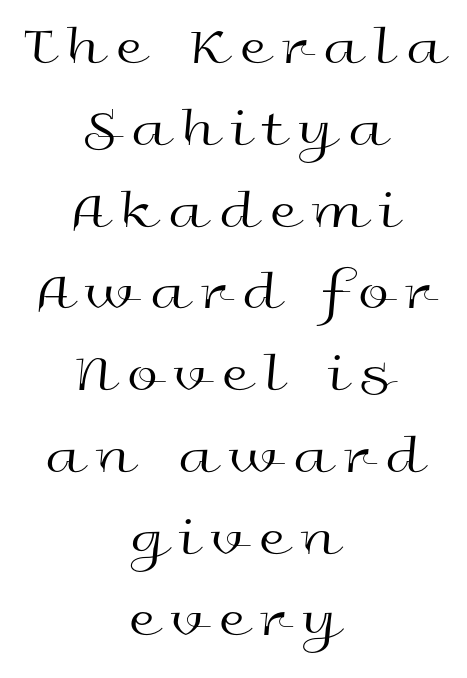
{"serif": "no", "italic": "no", "bold": "no", "weight": "regular", "width": "wide", "x_height": "medium", "monospaced": "no", "underline": "no", "align": "center", "line_spacing": "normal", "line_spacing_ratio": 1.46, "letter_spacing": "wide", "letter_spacing_em": 0.25, "glyph_px": 56}
